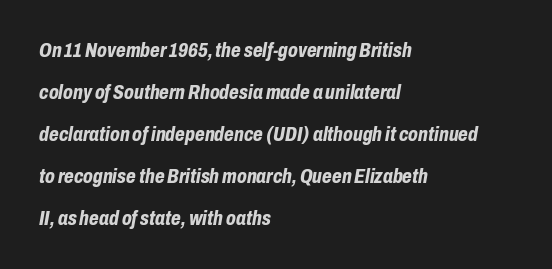
Summary of weight: heavy, a full bold. This sample uses plain, unmodified letter spacing. Layout note: lines flush left. One glance says open: line gaps are wider than usual. The specimen reads as italic at a glance.
